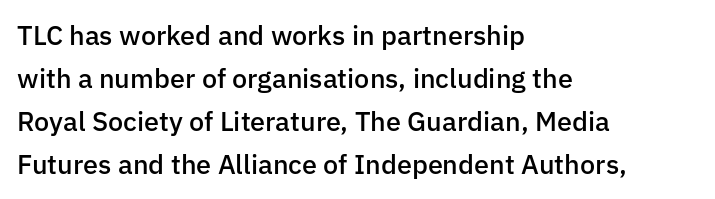
Q: Is the text bold? A: Semi-bold.
Q: Is the text italic (slanted)? A: No, it is upright.
Q: Is the text underlined? A: No.
Q: How is the paragraph aligned? A: Left-aligned.
Q: Is the spacing between letters normal or unusually wide? A: Normal.
Q: Is the spacing between lines tight, normal or loose? A: Normal.
